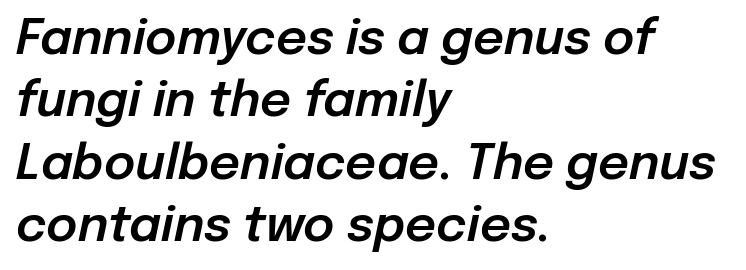
Q: Is the text italic (slanted)? A: Yes, it leans right by about 12 degrees.
Q: Is the text underlined? A: No.
Q: How is the paragraph aligned? A: Left-aligned.
Q: Is the spacing between letters normal or unusually wide? A: Normal.
Q: Is the spacing between lines tight, normal or loose? A: Normal.
Q: Width (condensed, normal, or wide)? A: Normal.
Q: Stroke contrast? A: Low.
Q: x-height? A: Medium.
Q: Monospaced? A: No.
